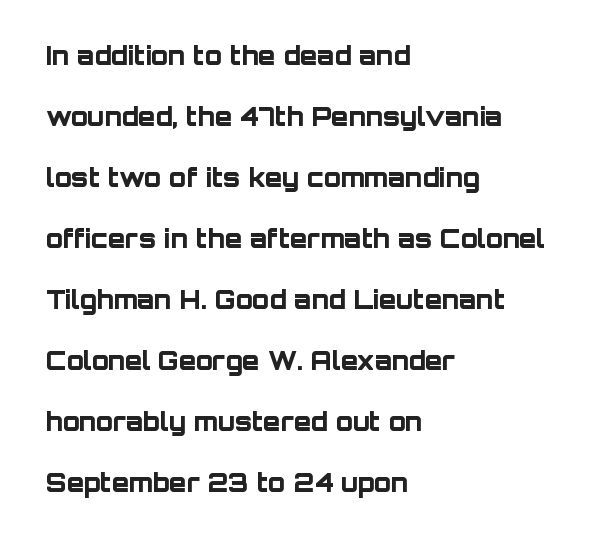
{"italic": "no", "bold": "yes", "underline": "no", "align": "left", "line_spacing": "loose", "line_spacing_ratio": 2.44, "letter_spacing": "normal", "letter_spacing_em": 0.0, "glyph_px": 25}
